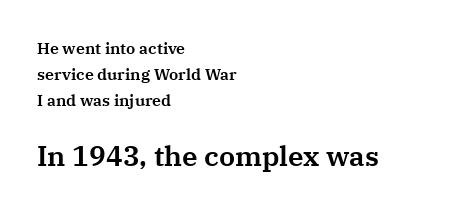
{"serif": "yes", "italic": "no", "width": "normal", "stroke_contrast": "medium", "x_height": "medium", "monospaced": "no", "underline": "no", "align": "left", "line_spacing": "normal", "line_spacing_ratio": 1.61, "letter_spacing": "normal", "letter_spacing_em": 0.0, "larger_block": "second", "size_ratio": 1.75, "glyph_px": 28}
